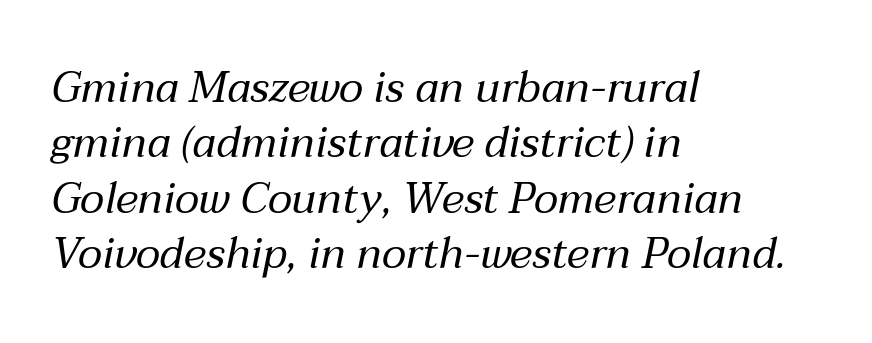
The image shows 43 px regular-weight type, italic (leaning right); set left-aligned, normal line spacing (1.29x), normal letter spacing, not underlined; medium stroke contrast and a medium x-height.
